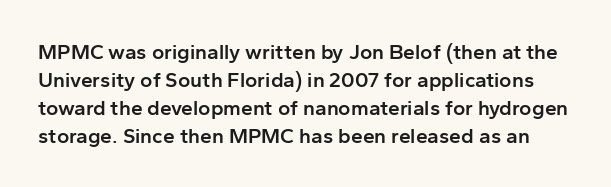
The image shows 21 px text type, upright; set normal line spacing (1.33x), normal letter spacing, not underlined.
